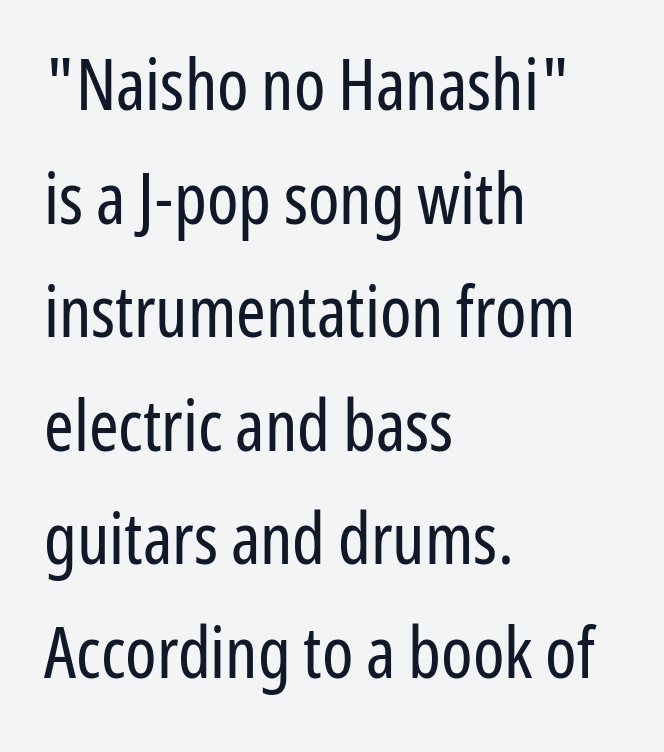
The image shows 71 px regular-weight, condensed sans-serif type, upright; set left-aligned, normal line spacing (1.6x), normal letter spacing, not underlined; low stroke contrast and a medium x-height.
